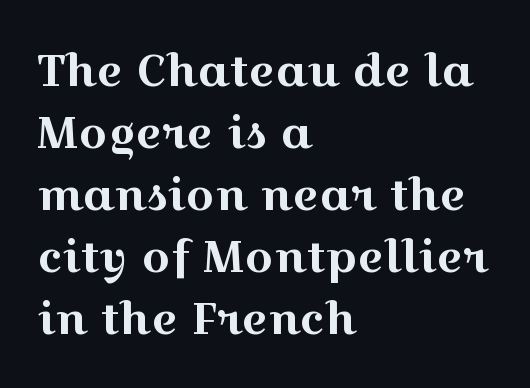
Descenders hang freely into open space. Students, observe: this is what conventionally led text looks like. This is roman type, the default non-slanted kind. I'd call this a serif setting — the letters wear small feet.
